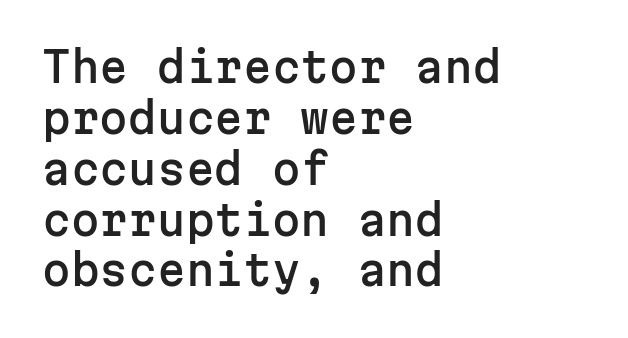
The image shows 41 px sans-serif type, upright, monospaced; set left-aligned, line spacing 1.24x, normal letter spacing, not underlined; low stroke contrast and a medium x-height.
